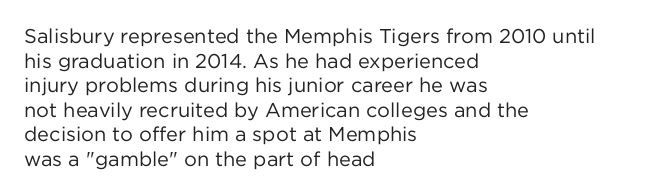
Q: Is the text bold? A: No.
Q: Is the text italic (slanted)? A: No, it is upright.
Q: Is the text underlined? A: No.
Q: How is the paragraph aligned? A: Left-aligned.
Q: Is the spacing between letters normal or unusually wide? A: Normal.
